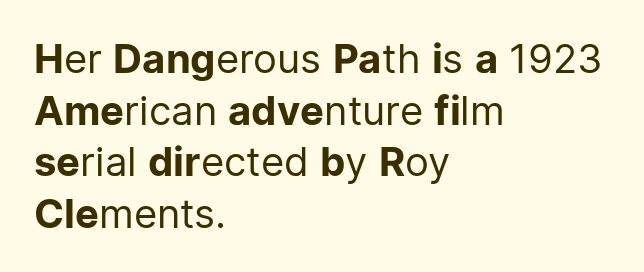
{"serif": "no", "italic": "no", "bold": "no", "weight": "regular", "width": "normal", "stroke_contrast": "low", "x_height": "medium", "monospaced": "no", "underline": "no", "align": "left", "line_spacing": "normal", "line_spacing_ratio": 1.29, "letter_spacing": "normal", "letter_spacing_em": 0.0, "glyph_px": 40}
